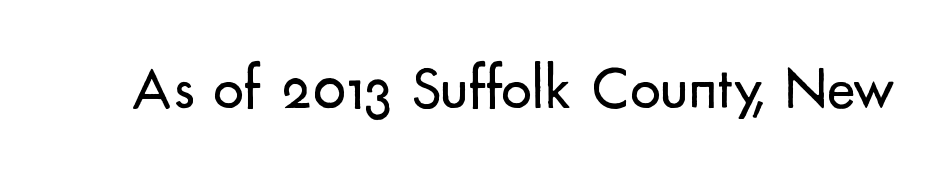
{"serif": "no", "italic": "no", "bold": "no", "weight": "regular", "width": "normal", "stroke_contrast": "low", "x_height": "small", "monospaced": "no", "underline": "no", "letter_spacing": "normal", "letter_spacing_em": 0.0, "glyph_px": 61}
